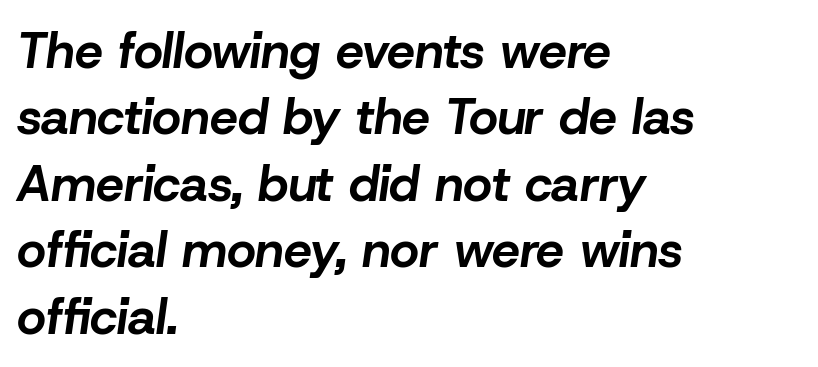
The rendering keeps characters at their native spacing. These lines stack with their left ends in a neat column. The face used here is proportionally spaced, like ordinary book or web type. Reading down the column, the eye jumps a familiar distance to each next line. Is the type bold? Yes — the strokes are clearly thick and heavy.
